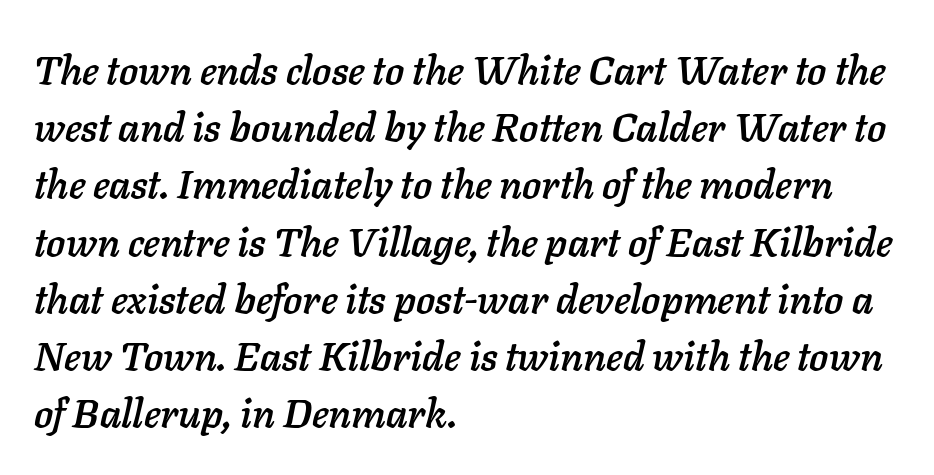
Q: Is the text italic (slanted)? A: Yes, it leans right by about 11 degrees.
Q: Is the text underlined? A: No.
Q: How is the paragraph aligned? A: Left-aligned.
Q: Is the spacing between letters normal or unusually wide? A: Normal.
Q: Is the spacing between lines tight, normal or loose? A: Normal.
Q: Width (condensed, normal, or wide)? A: Normal.
Q: Stroke contrast? A: Low.
Q: x-height? A: Medium.
Q: Monospaced? A: No.
